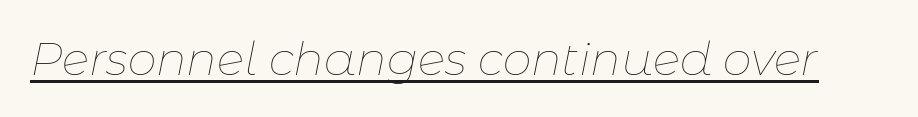
Q: Is the text bold? A: No.
Q: Is the text italic (slanted)? A: Yes, it leans right by about 11 degrees.
Q: Is the text underlined? A: Yes.
Q: Is the spacing between letters normal or unusually wide? A: Normal.
Q: Width (condensed, normal, or wide)? A: Normal.
Q: Stroke contrast? A: Low.
Q: x-height? A: Medium.
Q: Monospaced? A: No.
